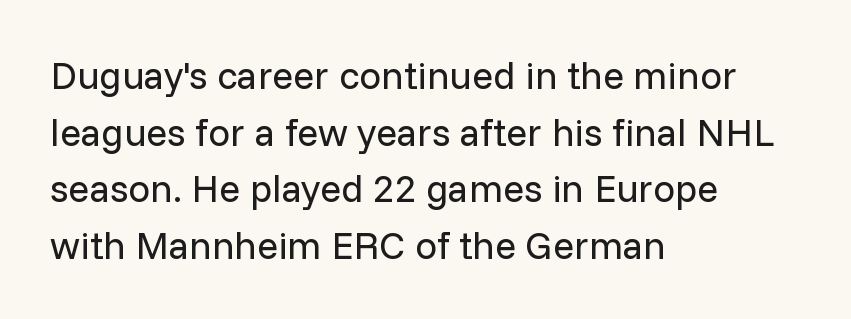
Rendered with straight, roman letterforms. Each word holds together tightly as a unit, with standard inter-letter gaps. Beneath every word, the page is bare. The passage is arranged the way most books set body copy — flush left. Successive baselines arrive at the customary interval.
